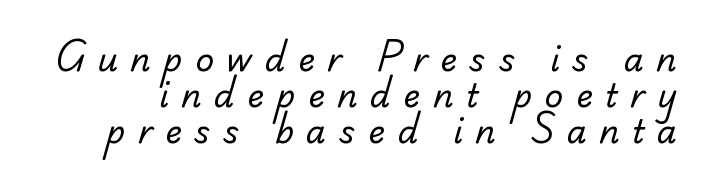
Note: serifs present on the glyphs. Leading: reduced. Looks like regular typesetting: each glyph gets only the width it needs. Anything drawn beneath the words? Only blank space.
